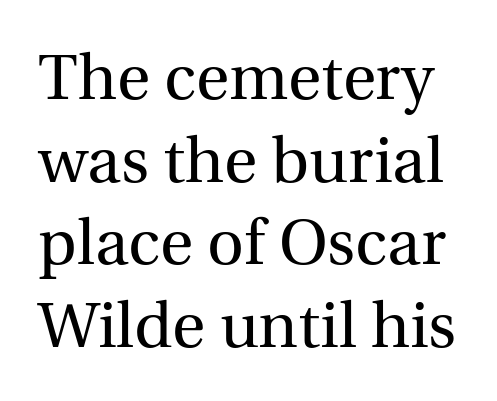
The image shows 64 px regular-weight serif type, upright; set normal line spacing (1.29x), normal letter spacing, not underlined; a medium x-height.
